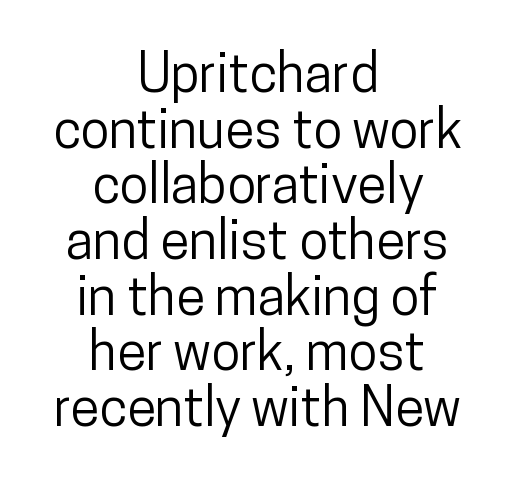
Q: Is the text italic (slanted)? A: No, it is upright.
Q: Is the typeface a serif or a sans-serif typeface? A: Sans-serif.
Q: Is the text underlined? A: No.
Q: How is the paragraph aligned? A: Centered.
Q: Is the spacing between letters normal or unusually wide? A: Normal.
Q: Is the spacing between lines tight, normal or loose? A: Tight.
Q: Width (condensed, normal, or wide)? A: Condensed.
Q: Stroke contrast? A: Low.
Q: x-height? A: Medium.
Q: Monospaced? A: No.
